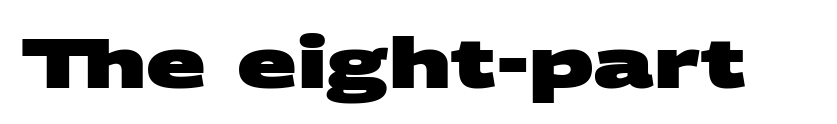
{"serif": "no", "bold": "yes", "weight": "heavy", "width": "wide", "stroke_contrast": "medium", "x_height": "large", "monospaced": "no", "underline": "no", "letter_spacing": "normal", "letter_spacing_em": 0.0, "glyph_px": 70}
